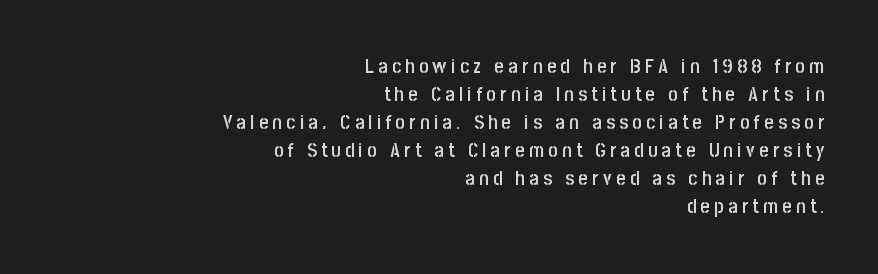
Tracking here is generous; glyphs stand well apart from one another. Regular leading. The rendering uses a semibold face; strokes are thickened but not to full bold. The lettering stays uniformly vertical, giving the passage a roman look.
